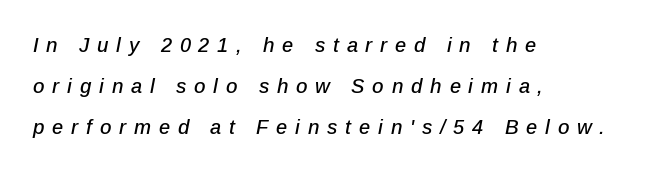
The image shows 20 px text type, italic (leaning right); set left-aligned, loose line spacing (2.06x), unusually wide letter spacing (+0.39 em), not underlined.
